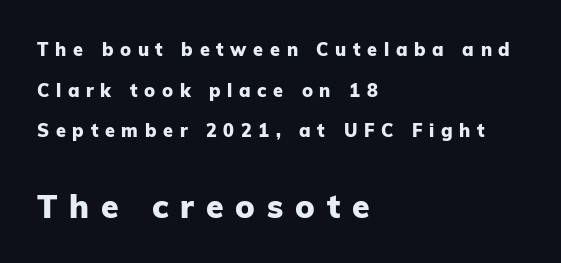
Which margin do the lines hug? The left one — the right edge is uneven. Glance below the letters and you will spot only blank space. The typography opts for an upright posture over an oblique one. Note the varied advance widths — an 'i' is clearly narrower than an 'm'. The face used here is a sans, in the tradition of grotesques and geometrics. The passage shown has open, widely tracked lettering throughout.
